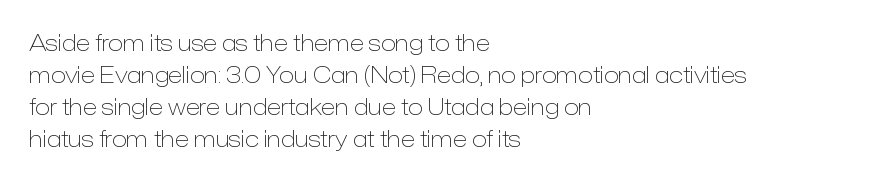
The image shows 22 px text type, upright; set left-aligned, normal line spacing (1.46x), normal letter spacing, not underlined.
